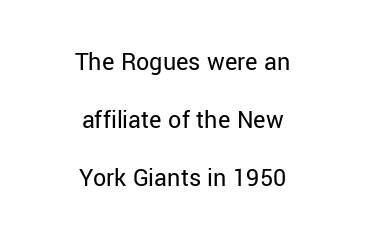
{"italic": "no", "bold": "no", "underline": "no", "align": "center", "line_spacing": "loose", "line_spacing_ratio": 2.23, "letter_spacing": "normal", "letter_spacing_em": 0.0, "glyph_px": 26}
